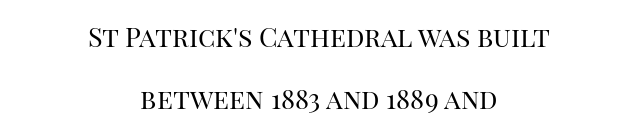
{"italic": "no", "bold": "no", "underline": "no", "align": "center", "line_spacing": "loose", "line_spacing_ratio": 2.3, "letter_spacing": "normal", "letter_spacing_em": 0.0, "glyph_px": 27}
